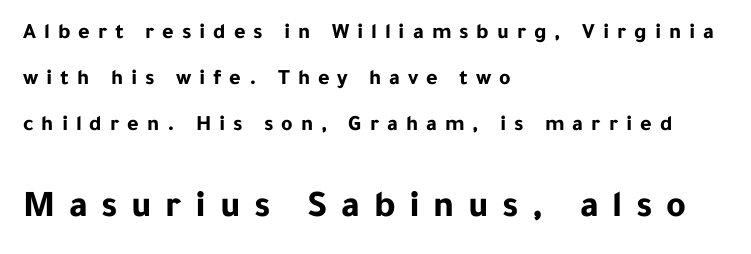
{"serif": "no", "italic": "no", "bold": "yes", "weight": "bold", "width": "normal", "stroke_contrast": "low", "x_height": "medium", "monospaced": "no", "underline": "no", "align": "left", "line_spacing": "loose", "line_spacing_ratio": 2.09, "letter_spacing": "wide", "letter_spacing_em": 0.36, "larger_block": "second", "size_ratio": 1.73, "glyph_px": 38}
